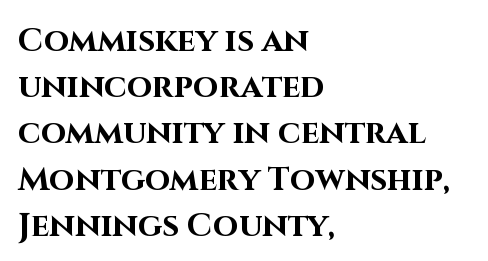
Q: Is the text bold? A: Yes.
Q: Is the text italic (slanted)? A: No, it is upright.
Q: Is the typeface a serif or a sans-serif typeface? A: Sans-serif.
Q: Is the text underlined? A: No.
Q: How is the paragraph aligned? A: Left-aligned.
Q: Is the spacing between letters normal or unusually wide? A: Normal.
Q: Is the spacing between lines tight, normal or loose? A: Normal.
Q: Width (condensed, normal, or wide)? A: Normal.
Q: Stroke contrast? A: High.
Q: x-height? A: Large.
Q: Monospaced? A: No.
